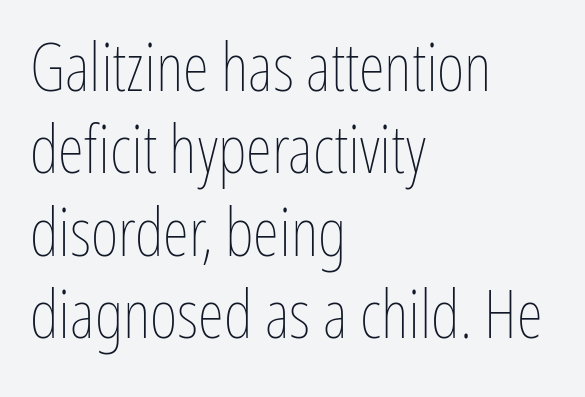
Q: Is the text bold? A: No.
Q: Is the text italic (slanted)? A: No, it is upright.
Q: Is the text underlined? A: No.
Q: How is the paragraph aligned? A: Left-aligned.
Q: Is the spacing between letters normal or unusually wide? A: Normal.
Q: Width (condensed, normal, or wide)? A: Condensed.
Q: Stroke contrast? A: Low.
Q: x-height? A: Medium.
Q: Monospaced? A: No.
